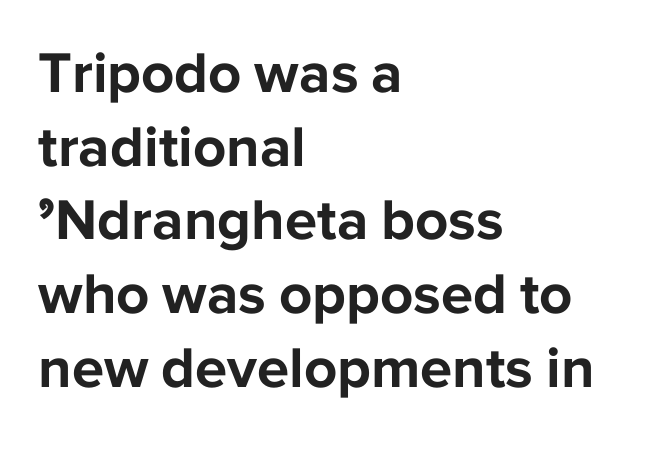
{"serif": "no", "italic": "no", "bold": "yes", "weight": "bold", "width": "normal", "stroke_contrast": "low", "x_height": "medium", "monospaced": "no", "underline": "no", "align": "left", "line_spacing": "normal", "line_spacing_ratio": 1.27, "letter_spacing": "normal", "letter_spacing_em": 0.0, "glyph_px": 58}
